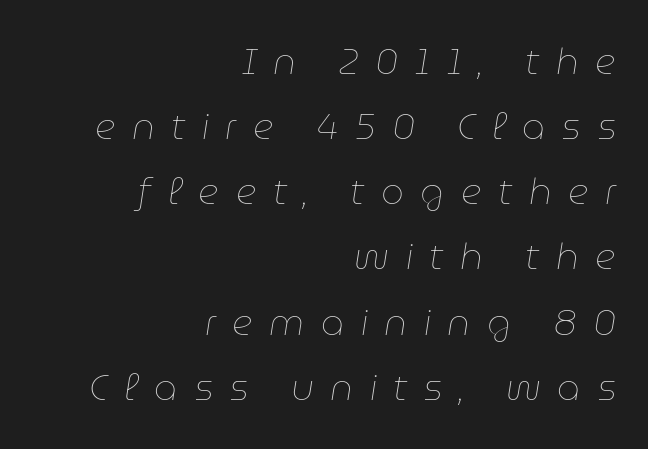
Q: Is the text bold? A: No.
Q: Is the text italic (slanted)? A: Yes, it leans right by about 9 degrees.
Q: Is the text underlined? A: No.
Q: How is the paragraph aligned? A: Right-aligned.
Q: Is the spacing between letters normal or unusually wide? A: Unusually wide.
Q: Width (condensed, normal, or wide)? A: Normal.
Q: Stroke contrast? A: Low.
Q: x-height? A: Medium.
Q: Monospaced? A: No.
